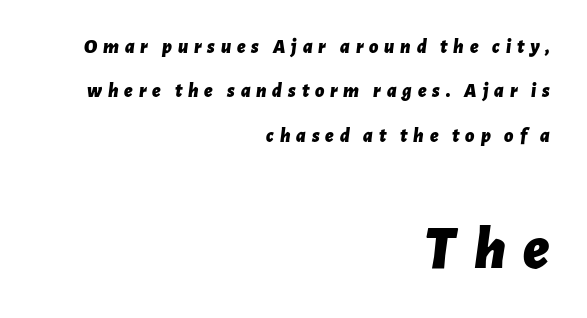
Q: Is the text bold? A: Yes.
Q: Is the text italic (slanted)? A: Yes, it leans right by about 7 degrees.
Q: Is the text underlined? A: No.
Q: How is the paragraph aligned? A: Right-aligned.
Q: Is the spacing between letters normal or unusually wide? A: Unusually wide.
Q: Is the spacing between lines tight, normal or loose? A: Loose.
Q: Which block of text is set in a larger size, the first (top) or the second (bottom)? A: The second (bottom) one.
Q: Width (condensed, normal, or wide)? A: Normal.
Q: Stroke contrast? A: Low.
Q: x-height? A: Medium.
Q: Monospaced? A: No.
